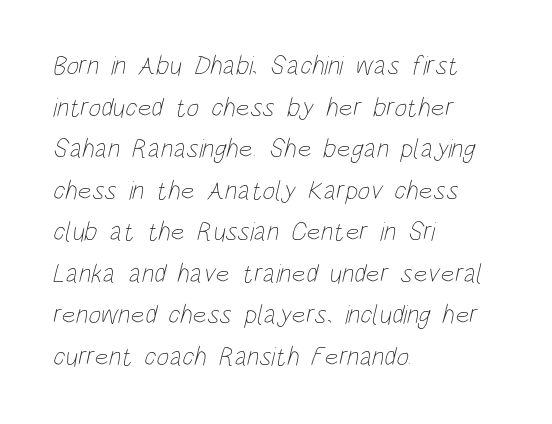
{"bold": "no", "underline": "no", "align": "left", "line_spacing": "normal", "line_spacing_ratio": 1.54, "letter_spacing": "normal", "letter_spacing_em": 0.0, "glyph_px": 27}
